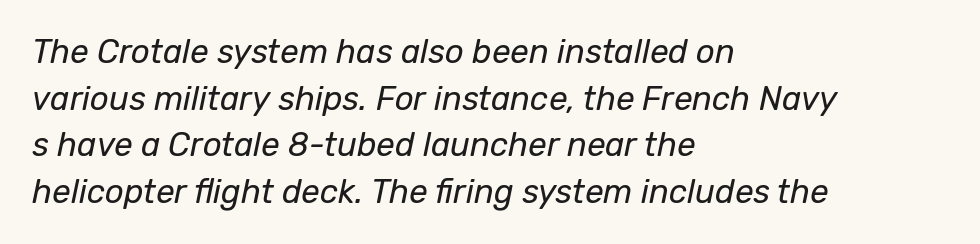
The image shows 33 px regular-weight type, italic (leaning right); set left-aligned, normal line spacing (1.41x), normal letter spacing, not underlined; low stroke contrast and a medium x-height.
